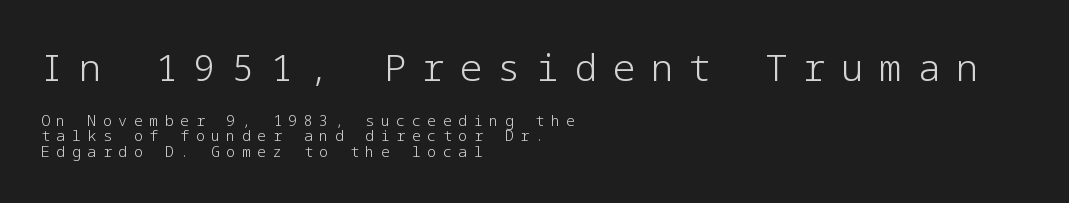
Q: Is the text bold? A: No.
Q: Is the text italic (slanted)? A: No, it is upright.
Q: Is the typeface a serif or a sans-serif typeface? A: Sans-serif.
Q: Is the text underlined? A: No.
Q: How is the paragraph aligned? A: Left-aligned.
Q: Is the spacing between letters normal or unusually wide? A: Unusually wide.
Q: Is the spacing between lines tight, normal or loose? A: Tight.
Q: Which block of text is set in a larger size, the first (top) or the second (bottom)? A: The first (top) one.
Q: Width (condensed, normal, or wide)? A: Normal.
Q: Stroke contrast? A: Low.
Q: x-height? A: Medium.
